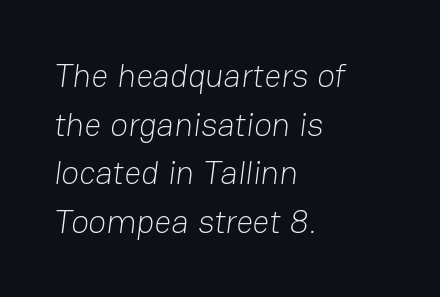
{"serif": "no", "bold": "no", "weight": "light", "width": "normal", "stroke_contrast": "low", "x_height": "medium", "monospaced": "no", "underline": "no", "align": "left", "line_spacing": "normal", "line_spacing_ratio": 1.47, "letter_spacing": "normal", "letter_spacing_em": 0.0, "glyph_px": 33}
